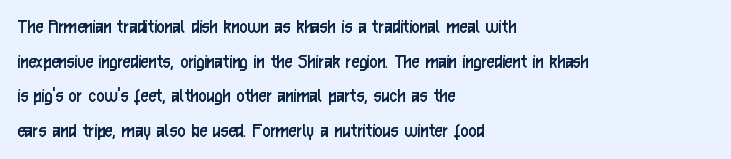
{"italic": "no", "bold": "no", "underline": "no", "align": "left", "line_spacing": "normal", "line_spacing_ratio": 1.57, "letter_spacing": "normal", "letter_spacing_em": 0.0, "glyph_px": 22}
